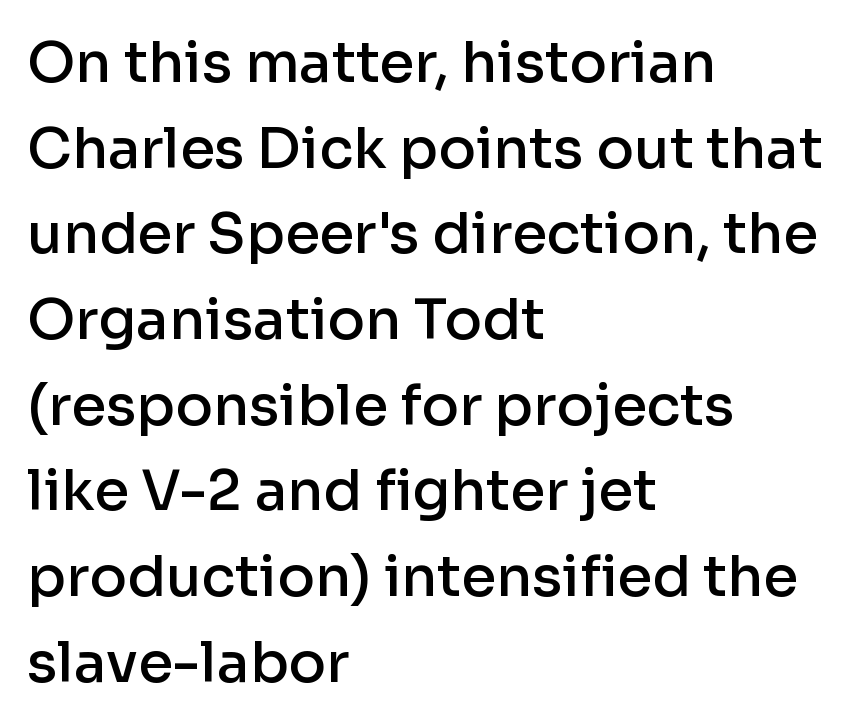
Honestly, there is no underline to notice here at all. Honestly, the letter spacing is just normal — you wouldn't notice it. This sample is left-justified, so line endings fall wherever the words run out. Are there feet on the stems? There aren't — it's a sans. Tall strokes in this sample are plumb rather than angled.
